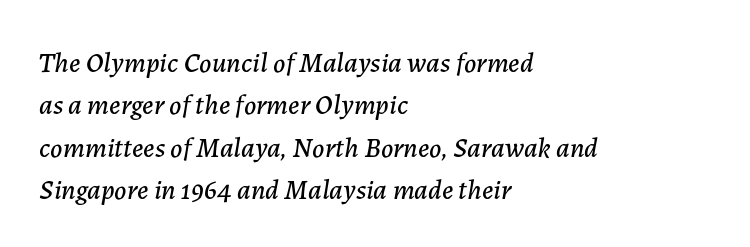
The image shows 28 px text type, italic (leaning right); set left-aligned, normal line spacing (1.51x), normal letter spacing, not underlined; low stroke contrast and a medium x-height.
